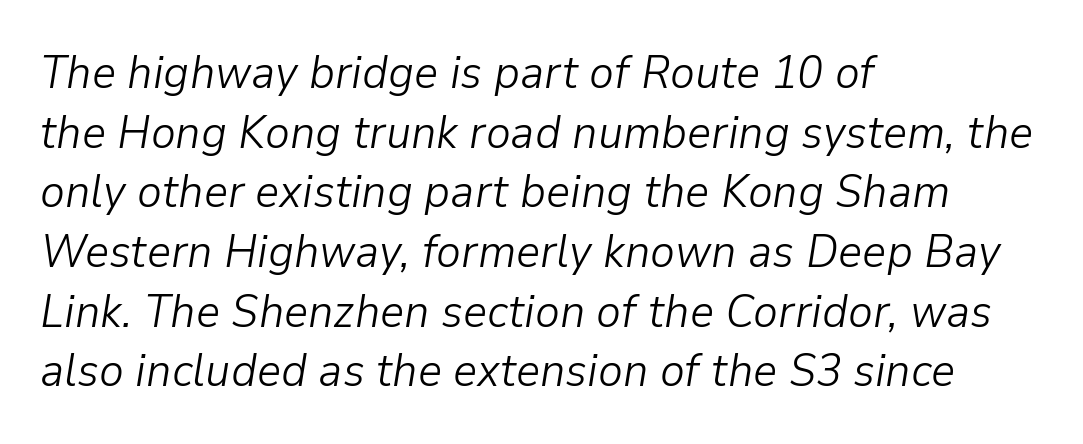
The weight tops out at a normal text grade. Alignment: flush left. Is the letter spacing exaggerated? No — it looks like the ordinary default. You could not count columns in this text — the font is proportionally spaced.
